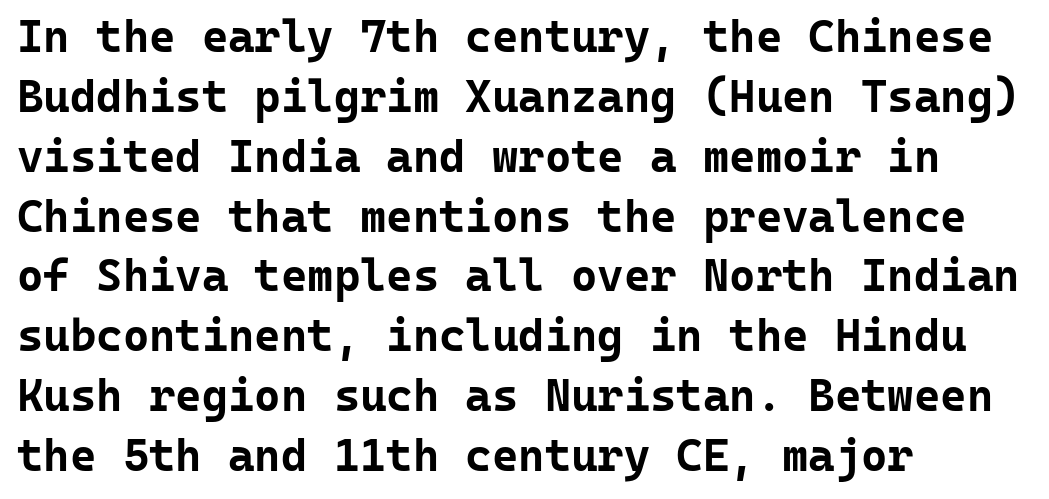
Monospaced: the letters line up in strict vertical columns. No italicization has been applied; the sample stays upright. This sample uses plain, unmodified letter spacing. Serifs: no, the terminals of the letterforms are clean.
